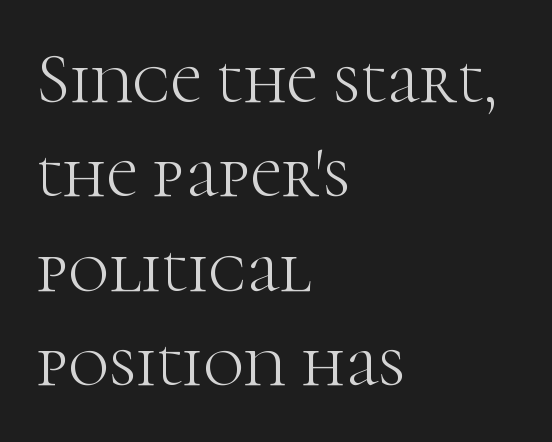
{"serif": "yes", "italic": "no", "bold": "no", "weight": "light", "width": "normal", "stroke_contrast": "high", "x_height": "medium", "monospaced": "no", "underline": "no", "align": "left", "line_spacing": "normal", "line_spacing_ratio": 1.35, "letter_spacing": "normal", "letter_spacing_em": 0.0, "glyph_px": 70}
